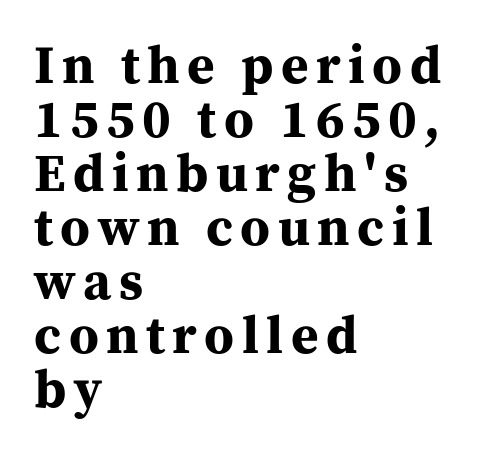
Beneath every word, the page is bare. A typesetter would mark this as roman, not italic. Plenty of ink on the page — the face is bold. The lines are packed closely together with very little leading. Reading down the block, your eye returns to a fixed left position each line. These lines are rendered in a variable-pitch font.
